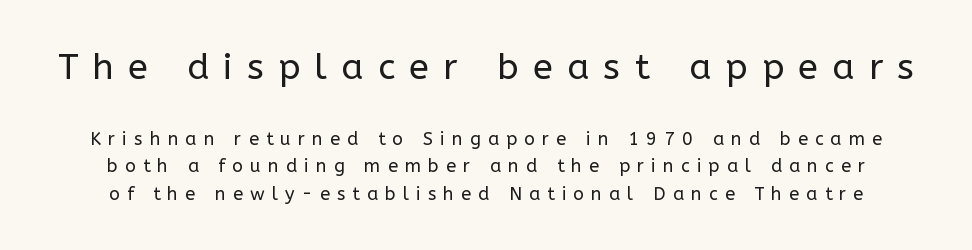
The image shows 36 px regular-weight sans-serif type, upright; set normal line spacing (1.51x), unusually wide letter spacing (+0.4 em), not underlined; the first (top) block is 2.0x larger; low stroke contrast and a medium x-height.
